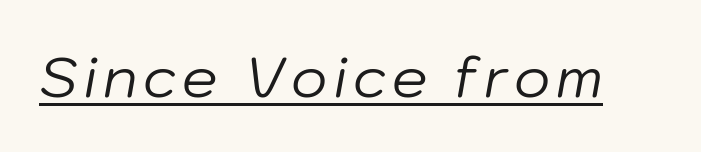
The image shows 56 px regular-weight type, italic (leaning right); set underlined; low stroke contrast and a medium x-height.
